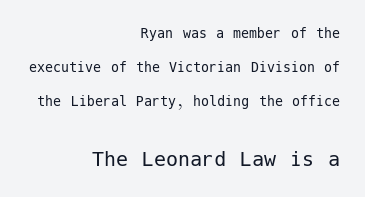
{"italic": "no", "bold": "no", "underline": "no", "align": "right", "line_spacing": "loose", "line_spacing_ratio": 2.14, "letter_spacing": "normal", "letter_spacing_em": 0.0, "larger_block": "second", "size_ratio": 1.5, "glyph_px": 24}
